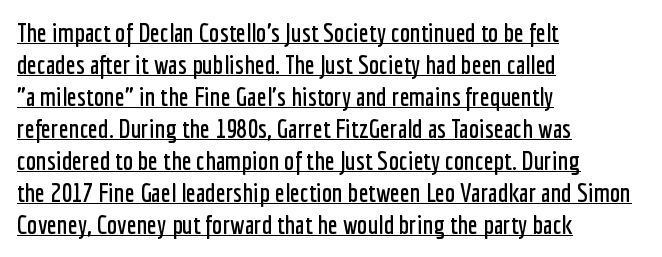
The image shows 26 px text type, upright; set left-aligned, line spacing 1.23x, normal letter spacing, underlined.
